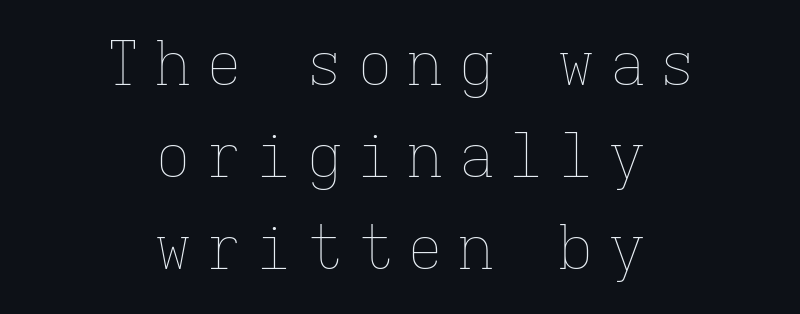
The weight would be labelled regular, book, light, or lighter still. Posture: vertical. The block of text has a typical density, with ordinary space between rows. Caption: multi-line text, centered on the measure. The letters march in equal steps, a hallmark of fixed-pitch type.
